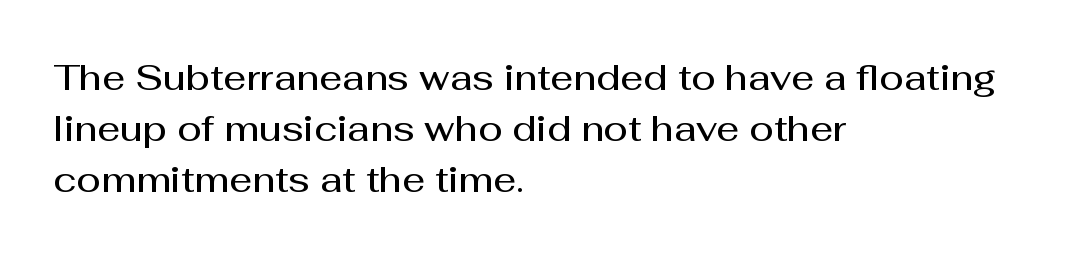
The axis of the letterforms is exactly vertical. These lines are rendered in a variable-pitch font. The text was rendered using a sans face with plain stroke endings. Each line starts at the same left margin while the right side varies. Unmarked baselines from the first word to the last. Students, note that the glyphs here touch the page at normal intervals.
